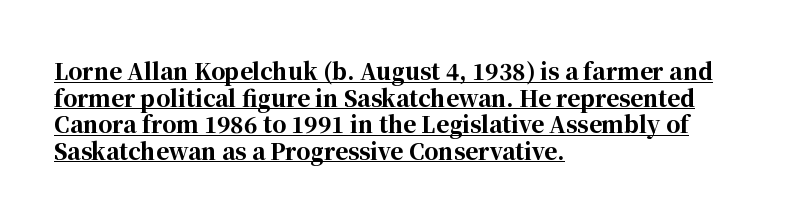
Q: Is the text bold? A: Yes.
Q: Is the text italic (slanted)? A: No, it is upright.
Q: Is the text underlined? A: Yes.
Q: How is the paragraph aligned? A: Left-aligned.
Q: Is the spacing between letters normal or unusually wide? A: Normal.
